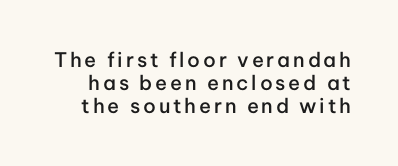
Q: Is the text bold? A: Semi-bold.
Q: Is the text italic (slanted)? A: No, it is upright.
Q: Is the text underlined? A: No.
Q: Is the spacing between lines tight, normal or loose? A: Tight.
